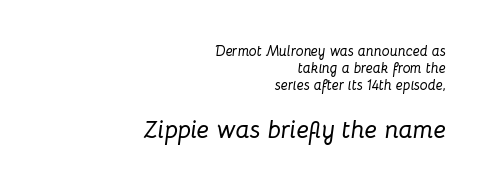
A student would call this right alignment; a typographer would say flush right, rag left. Typesetter's note — lower block bumped up in size, upper block left smaller. Clear beneath every line of the passage. Nothing unusual about the tracking: characters are spaced as the font intends. When letters slant like this, we call the style italic.
